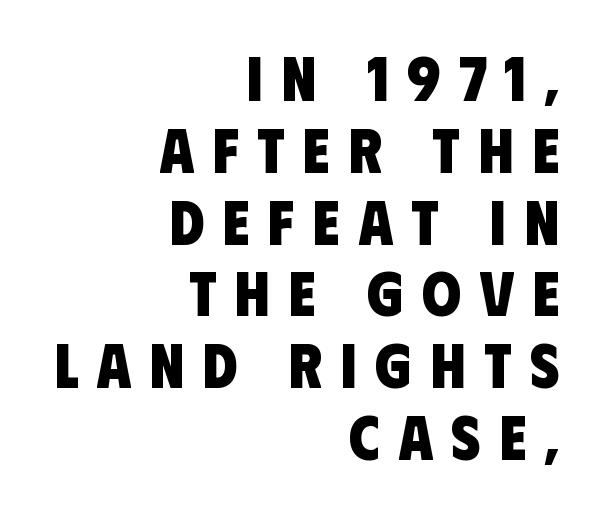
Glyph-to-glyph distance is far greater than everyday printed text. Clear beneath every line of the passage. How would I describe the line gaps? Narrow and economical. A full-strength bold gives these letters their thick strokes. Note: no serifs on the glyphs. Note the varied advance widths — an 'i' is clearly narrower than an 'm'.
